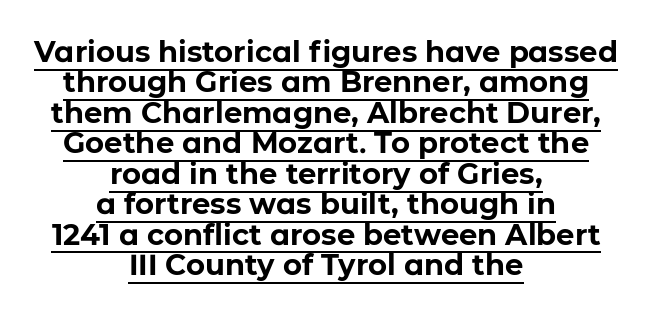
The image shows 29 px bold sans-serif type, upright; set centered, tight line spacing (1.05x), normal letter spacing, underlined; low stroke contrast and a medium x-height.
